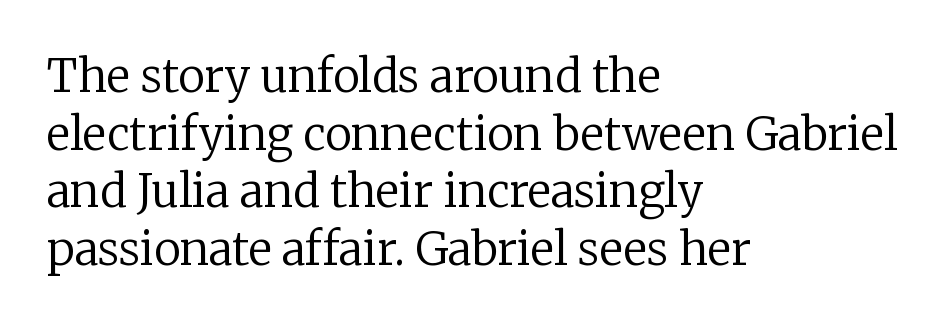
Glyph-to-glyph distance matches everyday printed text. Is this a fixed-width face? No — the glyphs have proportional, varying widths. Successive baselines arrive at the customary interval. The paragraph has a hard left edge and a soft right edge.
